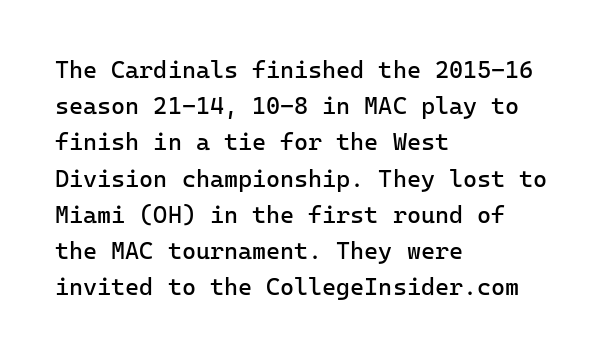
Q: Is the text bold? A: No.
Q: Is the text italic (slanted)? A: No, it is upright.
Q: Is the text underlined? A: No.
Q: How is the paragraph aligned? A: Left-aligned.
Q: Is the spacing between letters normal or unusually wide? A: Normal.
Q: Is the spacing between lines tight, normal or loose? A: Normal.
